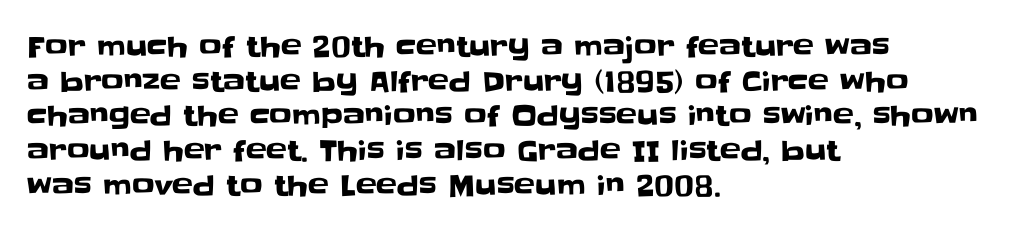
{"serif": "no", "italic": "no", "width": "normal", "stroke_contrast": "low", "x_height": "large", "monospaced": "no", "underline": "no", "align": "left", "line_spacing_ratio": 1.24, "letter_spacing": "normal", "letter_spacing_em": 0.0, "glyph_px": 28}
